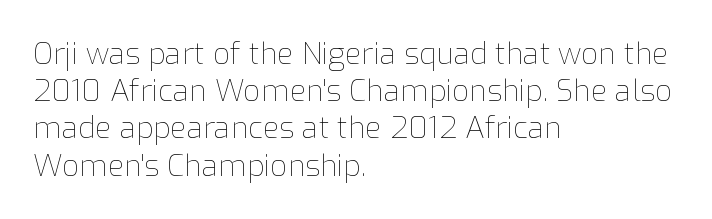
Character widths vary here, with narrow letters taking less room than wide ones. Underline: absent. Each stroke keeps to a modest, everyday thickness or less. Inter-character spacing is left at the font's built-in metrics. Posture: straight, roman, zero tilt.
